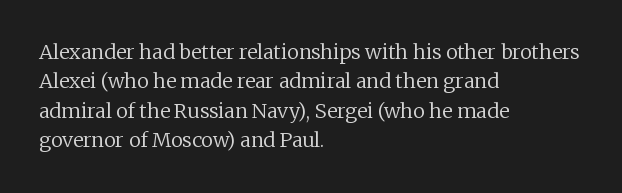
{"italic": "no", "bold": "no", "underline": "no", "align": "left", "line_spacing": "normal", "line_spacing_ratio": 1.47, "letter_spacing": "normal", "letter_spacing_em": 0.0, "glyph_px": 20}
